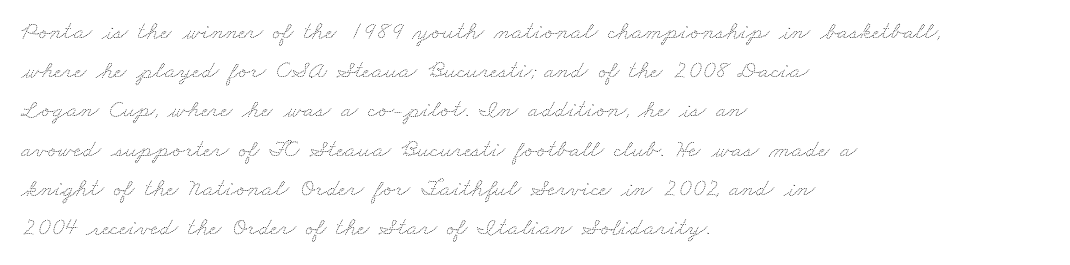
The glyphs are unaccompanied by any horizontal stroke below them. The passage shown is not bold in any degree. Notice how descenders clear the ascenders below comfortably — that's standard leading. Honestly, the letter spacing is just normal — you wouldn't notice it. Caption: multi-line text, flush left, ragged right.
